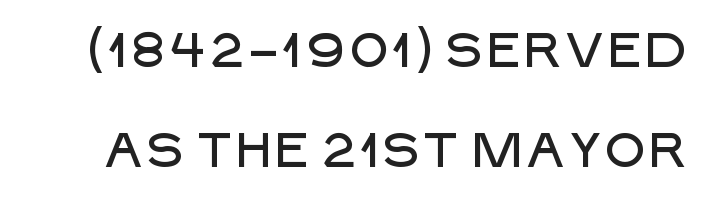
{"serif": "no", "italic": "no", "width": "normal", "stroke_contrast": "low", "x_height": "large", "monospaced": "no", "underline": "no", "line_spacing": "loose", "line_spacing_ratio": 2.09, "letter_spacing": "normal", "letter_spacing_em": 0.0, "glyph_px": 48}
